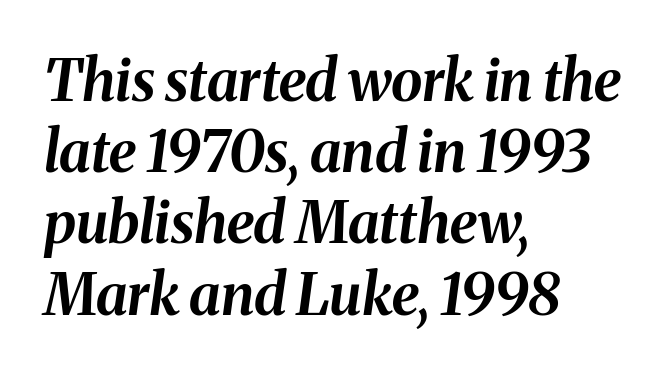
The image shows 57 px bold type, italic (leaning right); set left-aligned, normal line spacing (1.25x), normal letter spacing, not underlined; medium stroke contrast and a medium x-height.
